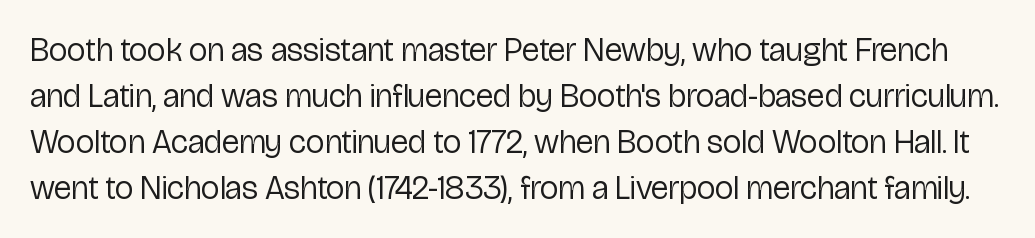
Q: Is the text bold? A: No.
Q: Is the text italic (slanted)? A: No, it is upright.
Q: Is the typeface a serif or a sans-serif typeface? A: Sans-serif.
Q: Is the text underlined? A: No.
Q: Is the spacing between letters normal or unusually wide? A: Normal.
Q: Is the spacing between lines tight, normal or loose? A: Normal.
Q: Width (condensed, normal, or wide)? A: Condensed.
Q: Stroke contrast? A: Low.
Q: x-height? A: Medium.
Q: Monospaced? A: No.
